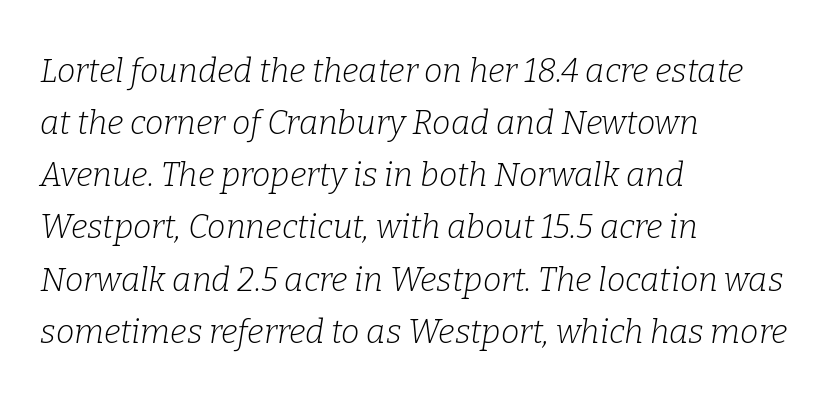
{"serif": "yes", "italic": "yes", "lean": "right", "slant_degrees": 9, "bold": "no", "weight": "light", "width": "normal", "stroke_contrast": "low", "x_height": "medium", "monospaced": "no", "underline": "no", "align": "left", "line_spacing": "normal", "line_spacing_ratio": 1.58, "letter_spacing": "normal", "letter_spacing_em": 0.0, "glyph_px": 33}
